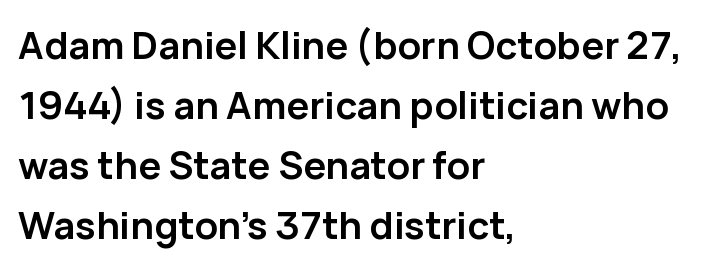
The image shows 38 px semibold sans-serif type, upright; set left-aligned, normal line spacing (1.58x), normal letter spacing, not underlined; low stroke contrast and a medium x-height.
